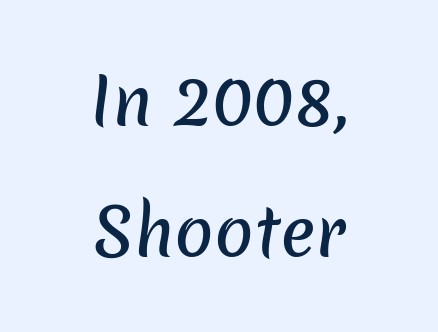
Observe the absence of serifs on each vertical stroke in this sample. The whitespace from short lines is split evenly between both sides. Whoever set this chose breathing room over compactness in the vertical rhythm. This sample has the flowing, uneven cadence of proportional lettering. This rendering features lettering with no underline. Between one letter and the next there's only the usual sliver of space.
